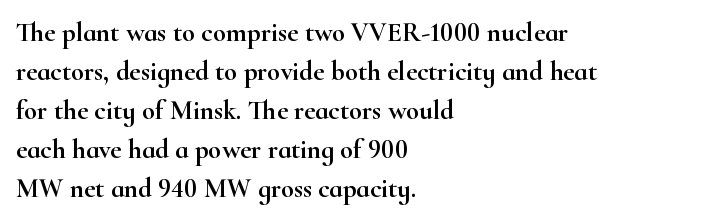
Q: Is the text italic (slanted)? A: No, it is upright.
Q: Is the text underlined? A: No.
Q: How is the paragraph aligned? A: Left-aligned.
Q: Is the spacing between letters normal or unusually wide? A: Normal.
Q: Is the spacing between lines tight, normal or loose? A: Normal.
